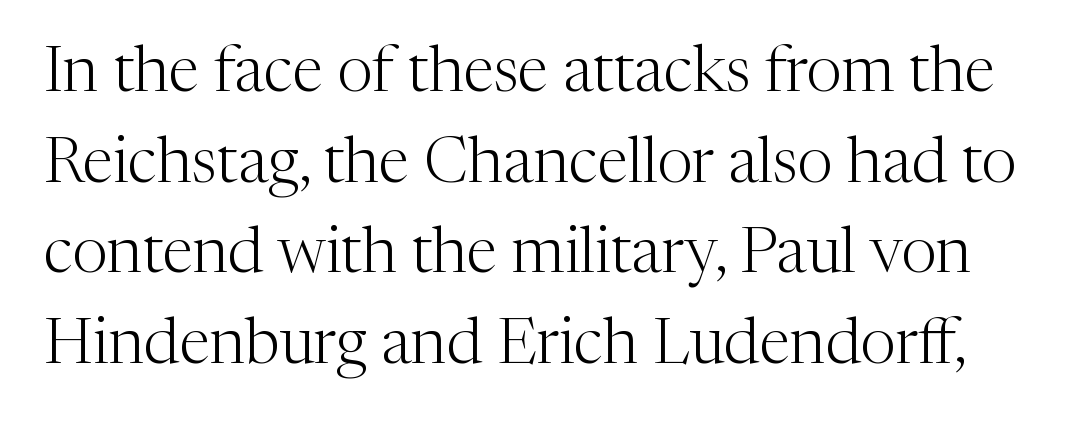
The image shows 63 px light serif type, upright; set normal line spacing (1.44x), normal letter spacing, not underlined; medium stroke contrast and a medium x-height.
